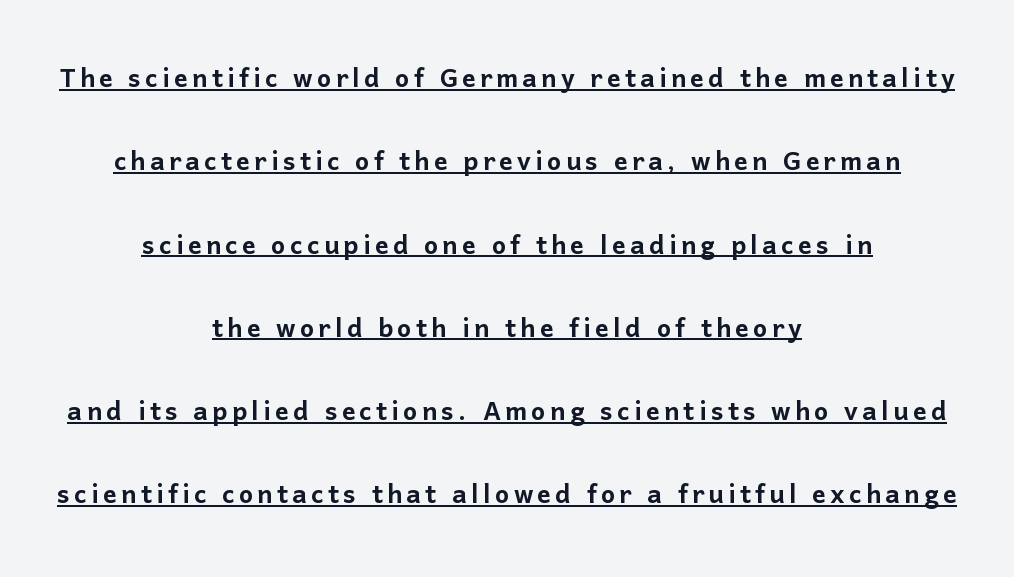
The image shows 34 px sans-serif type, upright; set centered, loose line spacing (2.45x), underlined; low stroke contrast and a medium x-height.
